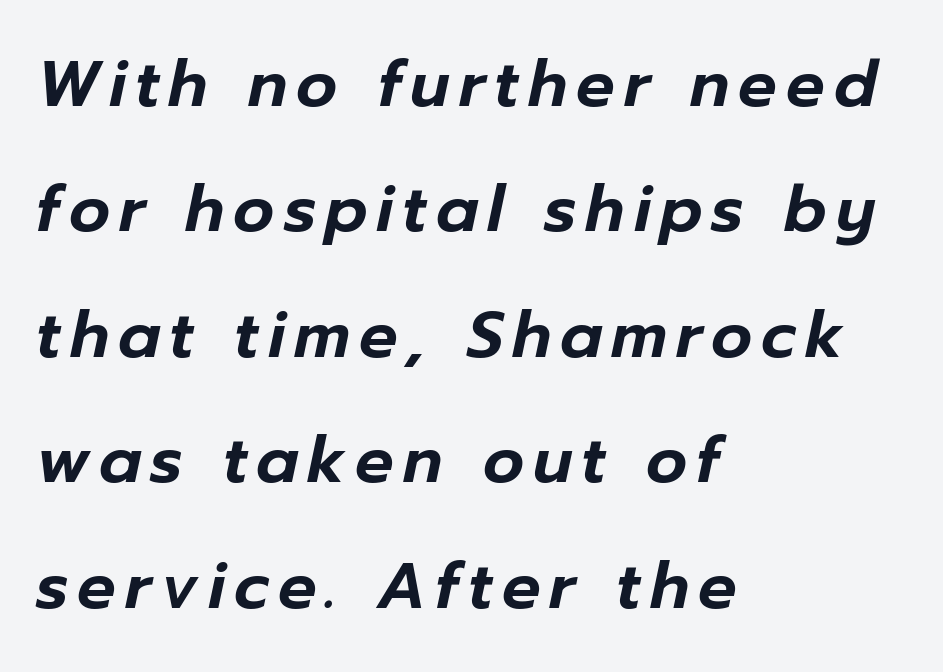
{"italic": "yes", "lean": "right", "slant_degrees": 12, "width": "normal", "stroke_contrast": "low", "x_height": "medium", "monospaced": "no", "underline": "no", "align": "left", "line_spacing": "loose", "line_spacing_ratio": 1.96, "glyph_px": 64}
